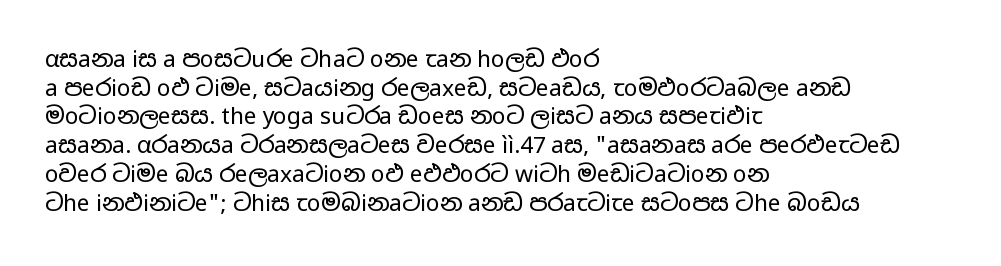
The image shows 23 px text type, upright; set left-aligned, normal line spacing (1.25x), normal letter spacing, not underlined.
